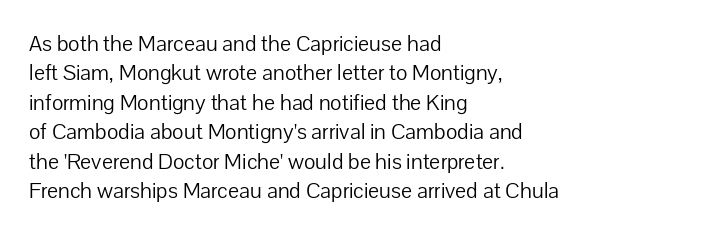
The image shows 22 px text type, upright; set left-aligned, normal line spacing (1.34x), normal letter spacing, not underlined.
